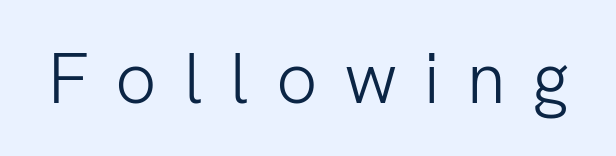
Q: Is the text bold? A: No.
Q: Is the text italic (slanted)? A: No, it is upright.
Q: Is the typeface a serif or a sans-serif typeface? A: Sans-serif.
Q: Is the text underlined? A: No.
Q: Is the spacing between letters normal or unusually wide? A: Unusually wide.
Q: Width (condensed, normal, or wide)? A: Normal.
Q: Stroke contrast? A: Low.
Q: x-height? A: Medium.
Q: Monospaced? A: No.
